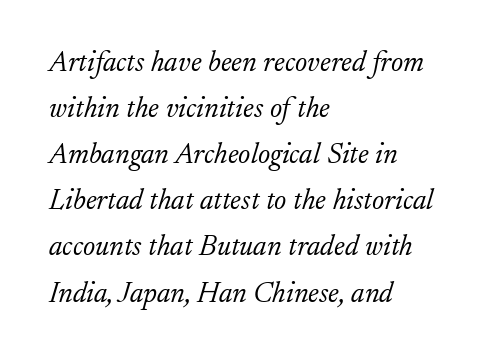
Q: Is the text bold? A: No.
Q: Is the text italic (slanted)? A: Yes, it leans right by about 17 degrees.
Q: Is the typeface a serif or a sans-serif typeface? A: Serif.
Q: Is the text underlined? A: No.
Q: How is the paragraph aligned? A: Left-aligned.
Q: Is the spacing between letters normal or unusually wide? A: Normal.
Q: Is the spacing between lines tight, normal or loose? A: Normal.
Q: Width (condensed, normal, or wide)? A: Normal.
Q: Stroke contrast? A: Low.
Q: x-height? A: Small.
Q: Monospaced? A: No.
